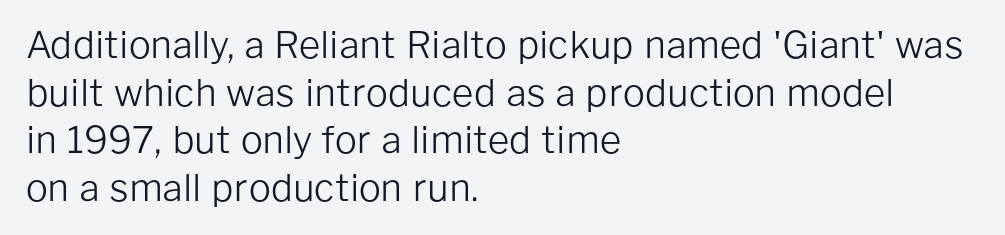
{"serif": "no", "italic": "no", "bold": "no", "weight": "light", "width": "normal", "stroke_contrast": "low", "x_height": "medium", "monospaced": "no", "underline": "no", "align": "left", "line_spacing": "normal", "line_spacing_ratio": 1.29, "letter_spacing": "normal", "letter_spacing_em": 0.0, "glyph_px": 37}
